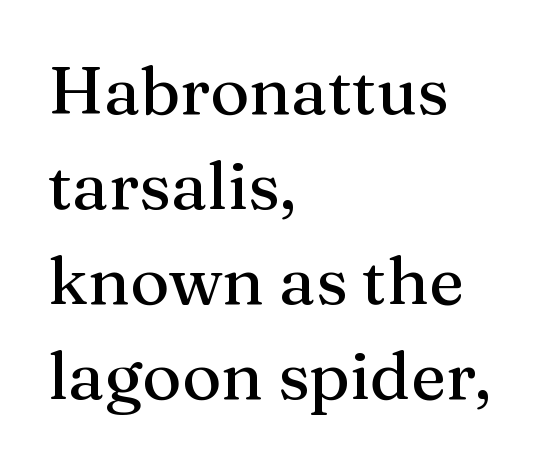
In terms of leading, this rendering sits right in the middle. These lines were composed using upright roman letters. Glance below the letters and you will spot only blank space. The letters advance in unequal steps, a hallmark of proportional type.
